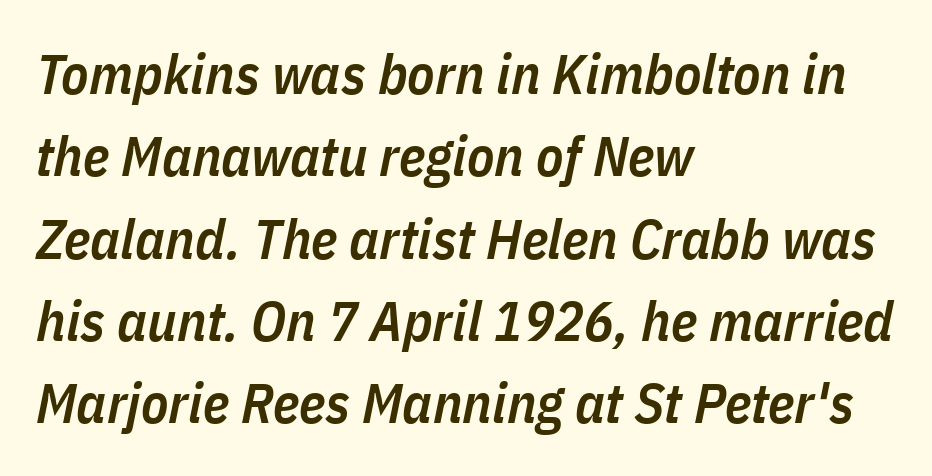
{"italic": "yes", "lean": "right", "slant_degrees": 11, "bold": "semi", "weight": "semibold", "width": "condensed", "stroke_contrast": "low", "x_height": "medium", "monospaced": "no", "underline": "no", "align": "left", "line_spacing": "normal", "line_spacing_ratio": 1.47, "letter_spacing": "normal", "letter_spacing_em": 0.0, "glyph_px": 56}
